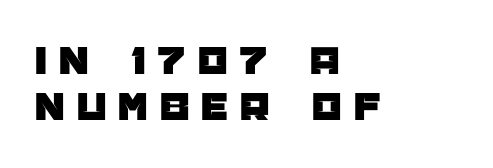
Q: Is the text italic (slanted)? A: No, it is upright.
Q: Is the typeface a serif or a sans-serif typeface? A: Sans-serif.
Q: Is the text underlined? A: No.
Q: How is the paragraph aligned? A: Left-aligned.
Q: Is the spacing between letters normal or unusually wide? A: Unusually wide.
Q: Is the spacing between lines tight, normal or loose? A: Tight.
Q: Width (condensed, normal, or wide)? A: Normal.
Q: Stroke contrast? A: Low.
Q: x-height? A: Large.
Q: Monospaced? A: No.
